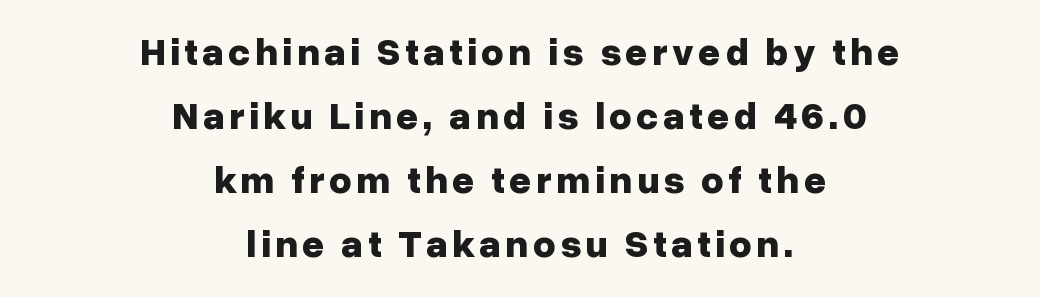
{"serif": "no", "italic": "no", "bold": "yes", "weight": "bold", "width": "normal", "stroke_contrast": "low", "x_height": "medium", "monospaced": "no", "underline": "no", "align": "center", "line_spacing": "normal", "line_spacing_ratio": 1.64, "glyph_px": 39}
